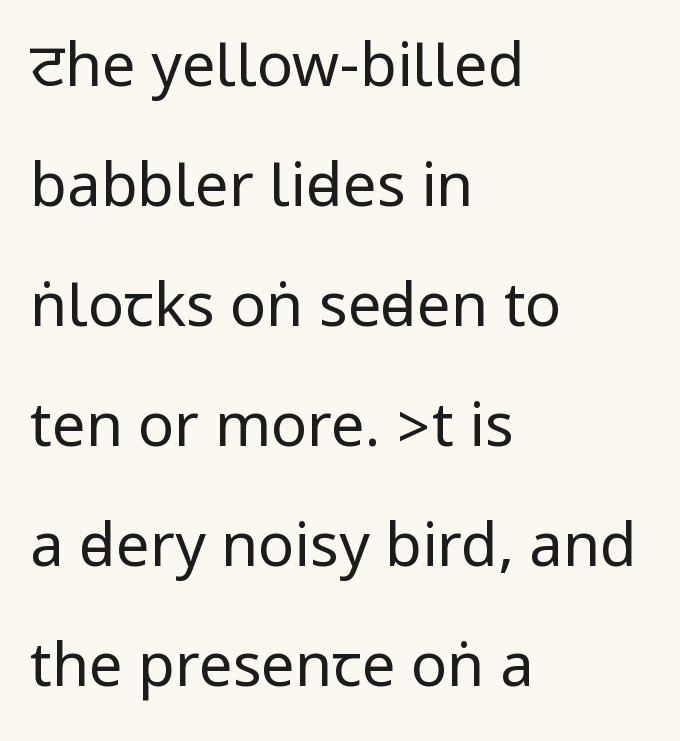
Q: Is the text bold? A: No.
Q: Is the text italic (slanted)? A: No, it is upright.
Q: Is the typeface a serif or a sans-serif typeface? A: Sans-serif.
Q: Is the text underlined? A: No.
Q: How is the paragraph aligned? A: Left-aligned.
Q: Is the spacing between letters normal or unusually wide? A: Normal.
Q: Is the spacing between lines tight, normal or loose? A: Loose.
Q: Width (condensed, normal, or wide)? A: Condensed.
Q: Stroke contrast? A: Low.
